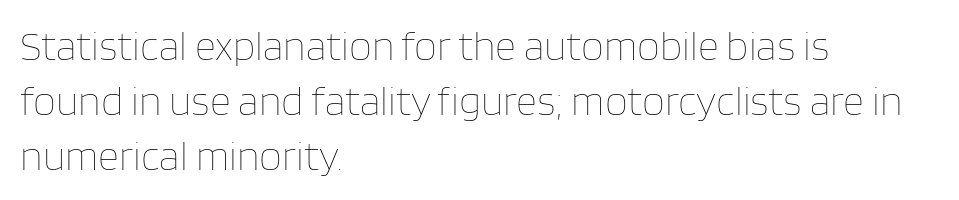
{"italic": "no", "bold": "no", "weight": "thin", "width": "normal", "stroke_contrast": "low", "x_height": "large", "monospaced": "no", "underline": "no", "align": "left", "line_spacing": "normal", "line_spacing_ratio": 1.34, "letter_spacing": "normal", "letter_spacing_em": 0.0, "glyph_px": 41}
